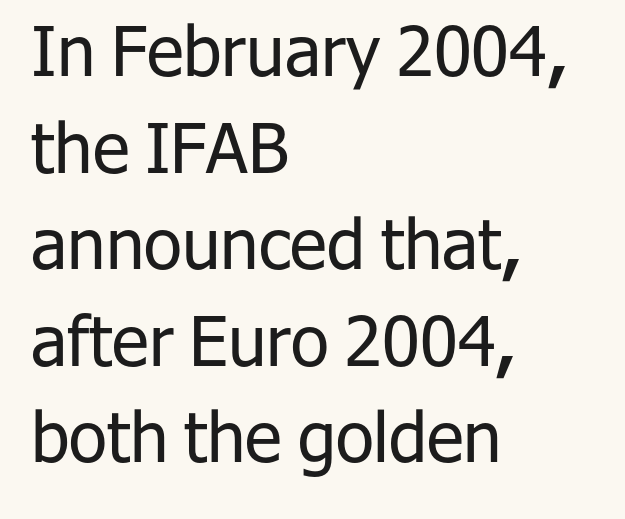
Q: Is the text bold? A: No.
Q: Is the text italic (slanted)? A: No, it is upright.
Q: Is the typeface a serif or a sans-serif typeface? A: Sans-serif.
Q: Is the text underlined? A: No.
Q: How is the paragraph aligned? A: Left-aligned.
Q: Is the spacing between letters normal or unusually wide? A: Normal.
Q: Is the spacing between lines tight, normal or loose? A: Normal.
Q: Width (condensed, normal, or wide)? A: Normal.
Q: Stroke contrast? A: Low.
Q: x-height? A: Medium.
Q: Monospaced? A: No.
